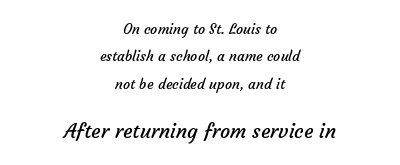
The image shows 20 px text type; set centered, loose line spacing (1.96x), normal letter spacing, not underlined; the second (bottom) block is 1.43x larger.
